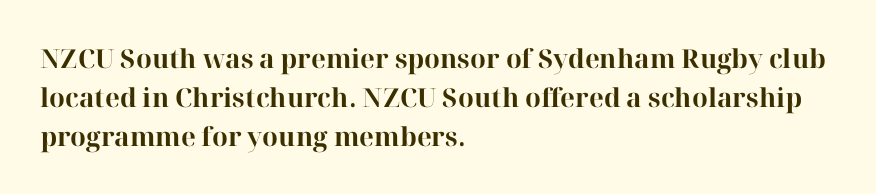
Successive baselines arrive at the customary interval. Nope, not italic — everything's standing straight. Stroke thickness is high; the sample reads as a true bold. Line starts are locked; line ends wander. Clear beneath every line of the passage. The line texture is even and compact thanks to regular tracking.
